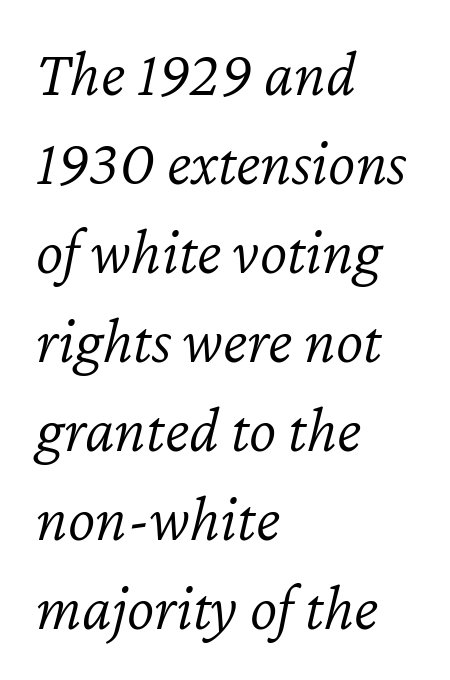
The image shows 65 px light type, italic (leaning right); set left-aligned, normal line spacing (1.37x), normal letter spacing, not underlined; low stroke contrast and a medium x-height.
